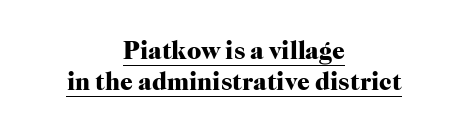
Every row of glyphs is offset so its center matches the block's center. Observe the ordinary spacing: letters are neighbours, not strangers. Every letter is thick-stroked: bold, no question. A normal amount of white space separates one row of letters from the next.
